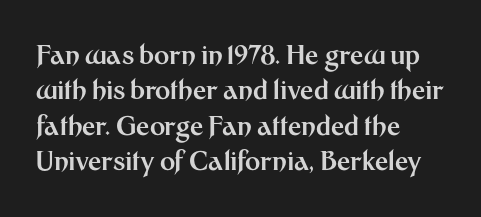
{"italic": "no", "bold": "yes", "underline": "no", "align": "left", "line_spacing": "normal", "line_spacing_ratio": 1.36, "letter_spacing": "normal", "letter_spacing_em": 0.0, "glyph_px": 26}
